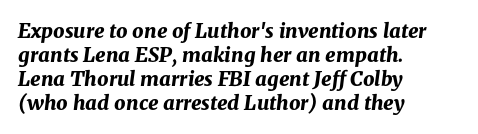
Q: Is the text bold? A: Yes.
Q: Is the text italic (slanted)? A: Yes, it leans right by about 8 degrees.
Q: Is the text underlined? A: No.
Q: How is the paragraph aligned? A: Left-aligned.
Q: Is the spacing between letters normal or unusually wide? A: Normal.
